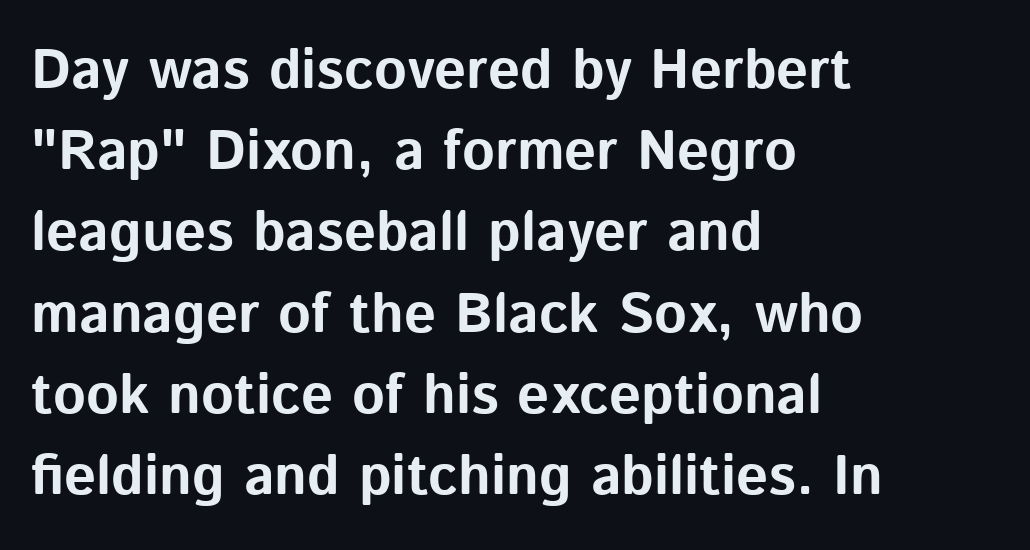
You could call the tracking neutral — neither tight nor loose. Check the space under the baseline: it is left empty. Is there much room between lines? A standard amount, neither cramped nor airy. Upright lettering throughout.
